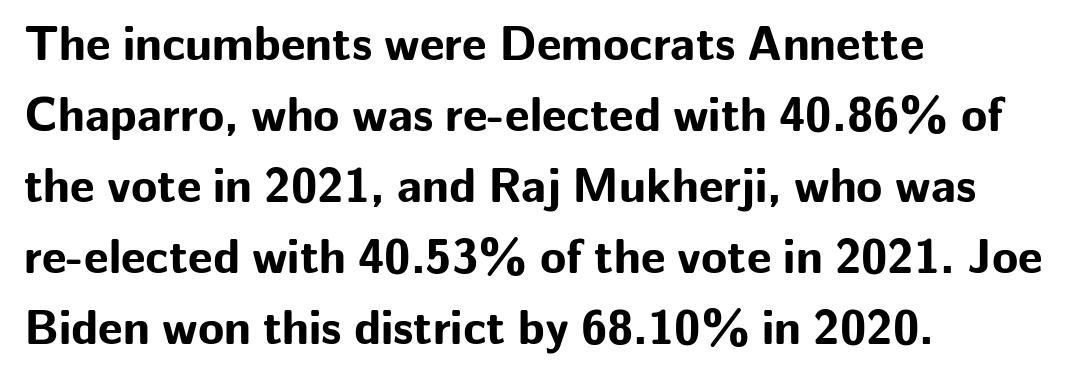
Q: Is the text bold? A: Yes.
Q: Is the text italic (slanted)? A: No, it is upright.
Q: Is the typeface a serif or a sans-serif typeface? A: Sans-serif.
Q: Is the text underlined? A: No.
Q: How is the paragraph aligned? A: Left-aligned.
Q: Is the spacing between letters normal or unusually wide? A: Normal.
Q: Is the spacing between lines tight, normal or loose? A: Normal.
Q: Width (condensed, normal, or wide)? A: Normal.
Q: Stroke contrast? A: Low.
Q: x-height? A: Medium.
Q: Monospaced? A: No.
